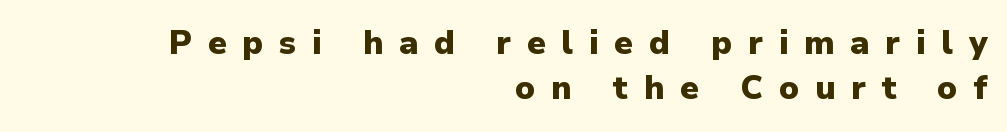
The image shows 33 px heavy sans-serif type, upright; set right-aligned, normal line spacing (1.37x), unusually wide letter spacing (+0.48 em), not underlined; low stroke contrast and a medium x-height.
